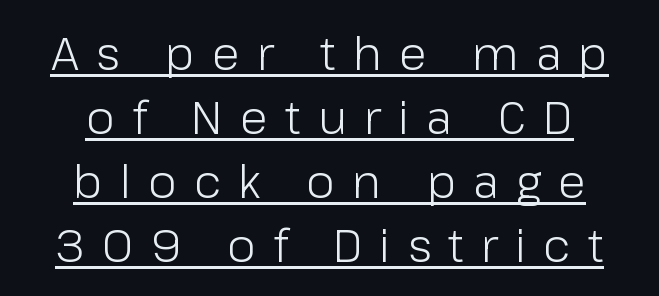
Q: Is the text bold? A: No.
Q: Is the text italic (slanted)? A: No, it is upright.
Q: Is the typeface a serif or a sans-serif typeface? A: Sans-serif.
Q: Is the text underlined? A: Yes.
Q: How is the paragraph aligned? A: Centered.
Q: Is the spacing between letters normal or unusually wide? A: Unusually wide.
Q: Is the spacing between lines tight, normal or loose? A: Normal.
Q: Width (condensed, normal, or wide)? A: Normal.
Q: Stroke contrast? A: Low.
Q: x-height? A: Medium.
Q: Monospaced? A: No.
